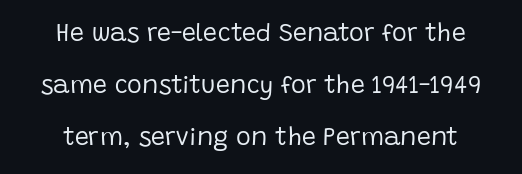
{"italic": "no", "bold": "no", "underline": "no", "line_spacing": "loose", "line_spacing_ratio": 2.08, "letter_spacing": "normal", "letter_spacing_em": 0.0, "glyph_px": 25}
